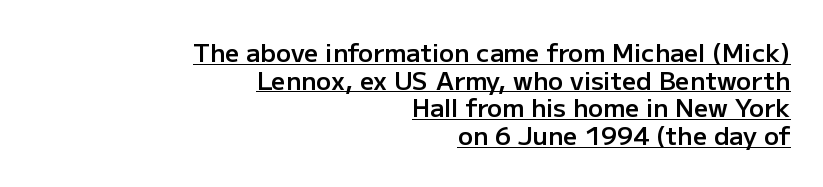
{"italic": "no", "bold": "semi", "underline": "yes", "align": "right", "line_spacing": "tight", "line_spacing_ratio": 1.11, "letter_spacing": "normal", "letter_spacing_em": 0.0, "glyph_px": 25}
